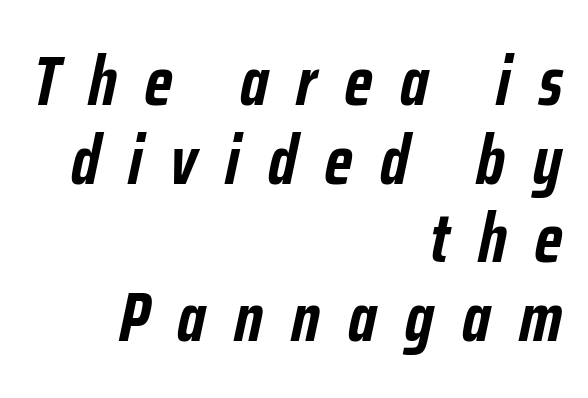
The image shows 69 px semibold, condensed type, italic (leaning right); set right-aligned, tight line spacing (1.14x), unusually wide letter spacing (+0.41 em), not underlined; low stroke contrast and a medium x-height.
